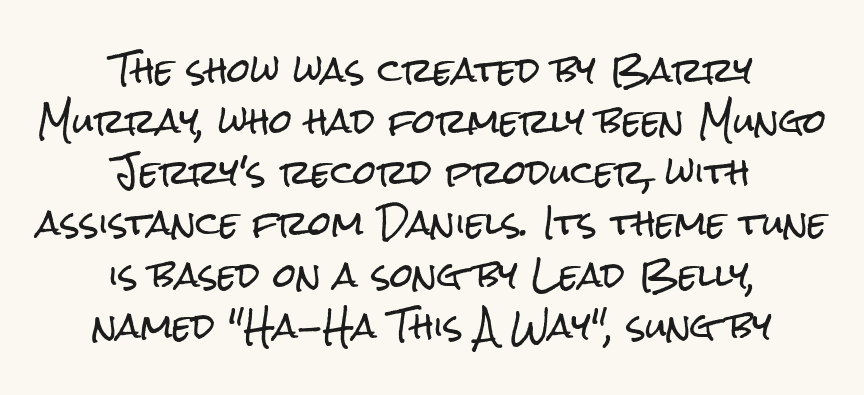
{"serif": "no", "italic": "no", "width": "condensed", "stroke_contrast": "low", "x_height": "medium", "monospaced": "no", "underline": "no", "align": "center", "line_spacing": "normal", "line_spacing_ratio": 1.55, "letter_spacing": "normal", "letter_spacing_em": 0.0, "glyph_px": 33}
